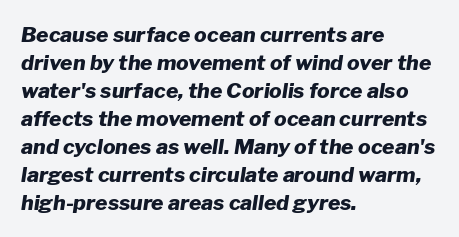
{"italic": "yes", "lean": "right", "slant_degrees": 8, "bold": "yes", "underline": "no", "align": "left", "line_spacing": "normal", "line_spacing_ratio": 1.33, "letter_spacing": "normal", "letter_spacing_em": 0.0, "glyph_px": 21}
